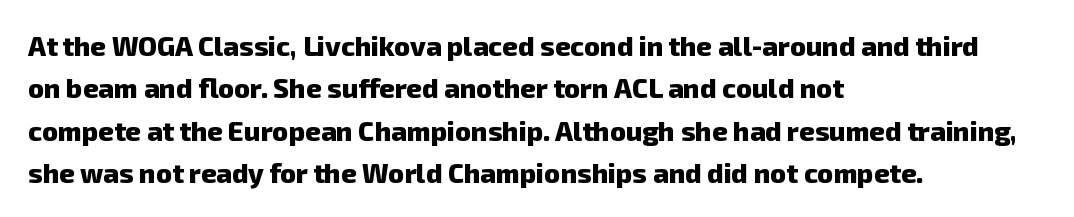
{"bold": "yes", "underline": "no", "align": "left", "line_spacing": "normal", "line_spacing_ratio": 1.57, "letter_spacing": "normal", "letter_spacing_em": 0.0, "glyph_px": 27}
